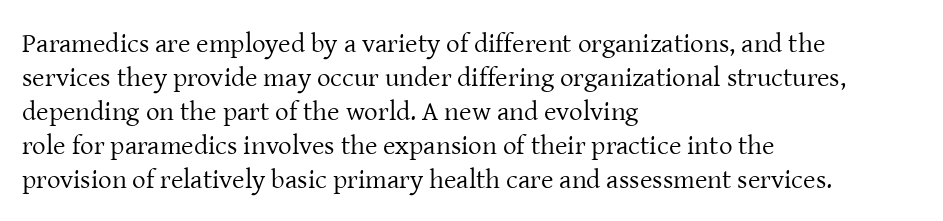
Vertically, the passage feels balanced, rows spaced as you'd expect. The strip under each line holds only bare page. Weight: in the light-to-regular range. Glyph-to-glyph distance matches everyday printed text.
